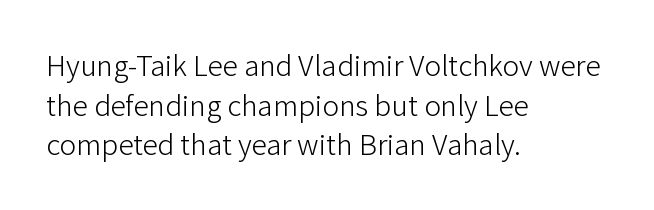
Q: Is the text bold? A: No.
Q: Is the text italic (slanted)? A: No, it is upright.
Q: Is the typeface a serif or a sans-serif typeface? A: Sans-serif.
Q: Is the text underlined? A: No.
Q: How is the paragraph aligned? A: Left-aligned.
Q: Is the spacing between letters normal or unusually wide? A: Normal.
Q: Is the spacing between lines tight, normal or loose? A: Normal.
Q: Width (condensed, normal, or wide)? A: Normal.
Q: Stroke contrast? A: Low.
Q: x-height? A: Medium.
Q: Monospaced? A: No.
